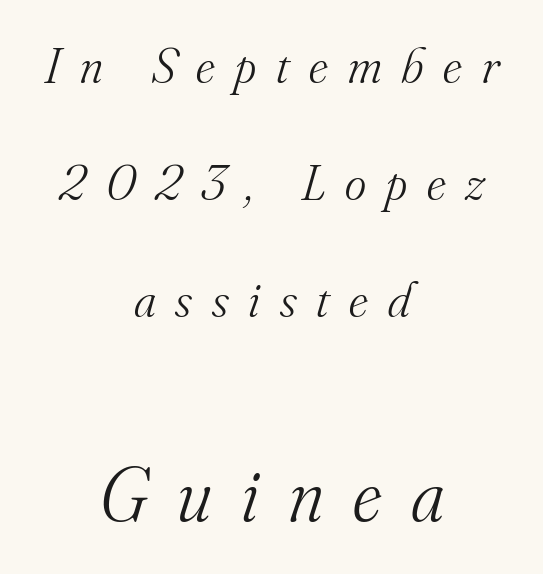
If you drew a line through each stem, it would be angled. Students, observe: this is what heavily led, spacious text looks like. Classification — serif. The typeface has the unassuming heft of standard copy or less. The letterforms stand isolated, each surrounded by extra space.
